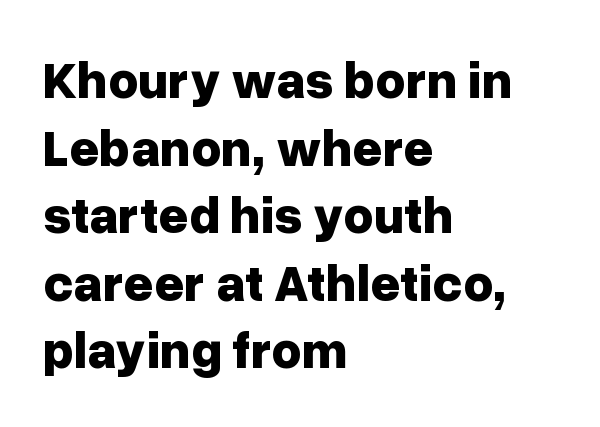
Q: Is the text bold? A: Yes.
Q: Is the text italic (slanted)? A: No, it is upright.
Q: Is the typeface a serif or a sans-serif typeface? A: Sans-serif.
Q: Is the text underlined? A: No.
Q: How is the paragraph aligned? A: Left-aligned.
Q: Is the spacing between letters normal or unusually wide? A: Normal.
Q: Is the spacing between lines tight, normal or loose? A: Normal.
Q: Width (condensed, normal, or wide)? A: Normal.
Q: Stroke contrast? A: Low.
Q: x-height? A: Medium.
Q: Monospaced? A: No.
